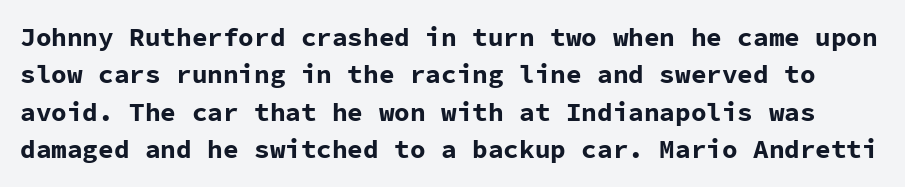
In terms of weight, the rendering is a true, heavy bold. A normal amount of white space separates one row of letters from the next. Honestly, the letter spacing is just normal — you wouldn't notice it. Quick note: not italic, upright.
